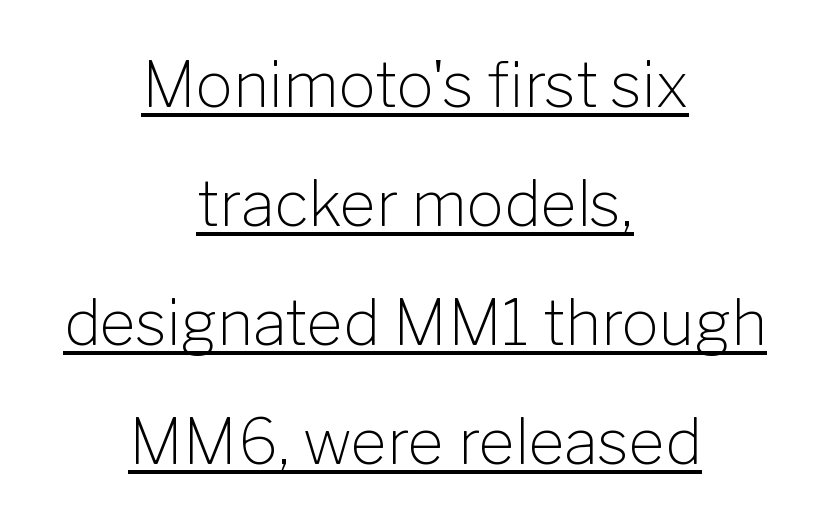
{"serif": "no", "italic": "no", "bold": "no", "weight": "light", "width": "normal", "stroke_contrast": "low", "x_height": "medium", "monospaced": "no", "underline": "yes", "align": "center", "line_spacing": "loose", "line_spacing_ratio": 1.92, "letter_spacing": "normal", "letter_spacing_em": 0.0, "glyph_px": 62}
